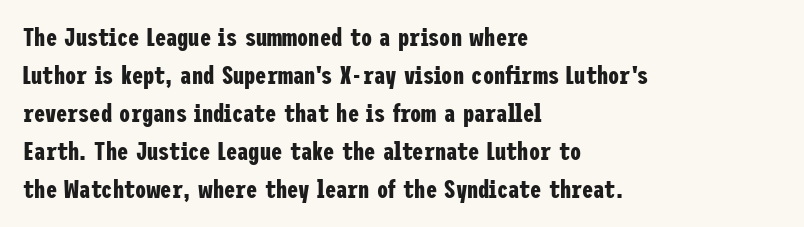
The image shows 25 px bold type, upright; set left-aligned, normal line spacing (1.52x), normal letter spacing, not underlined.
